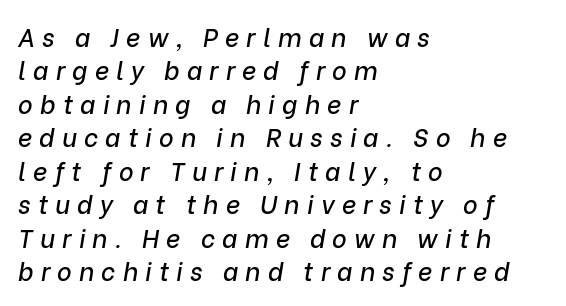
Q: Is the text italic (slanted)? A: Yes, it leans right by about 9 degrees.
Q: Is the text underlined? A: No.
Q: How is the paragraph aligned? A: Left-aligned.
Q: Is the spacing between letters normal or unusually wide? A: Unusually wide.
Q: Is the spacing between lines tight, normal or loose? A: Normal.
